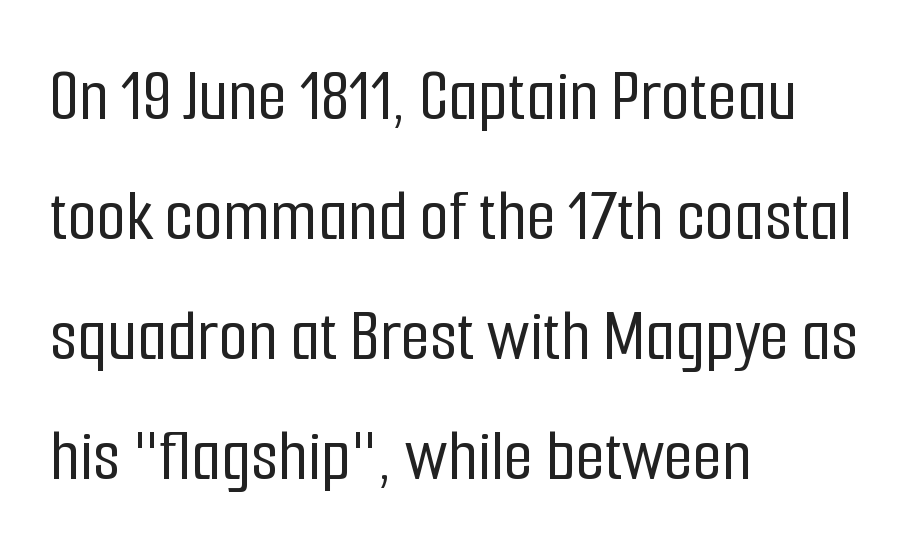
{"serif": "no", "italic": "no", "width": "condensed", "stroke_contrast": "low", "x_height": "medium", "monospaced": "no", "underline": "no", "align": "left", "line_spacing": "normal", "line_spacing_ratio": 1.58, "letter_spacing": "normal", "letter_spacing_em": 0.0, "glyph_px": 76}
